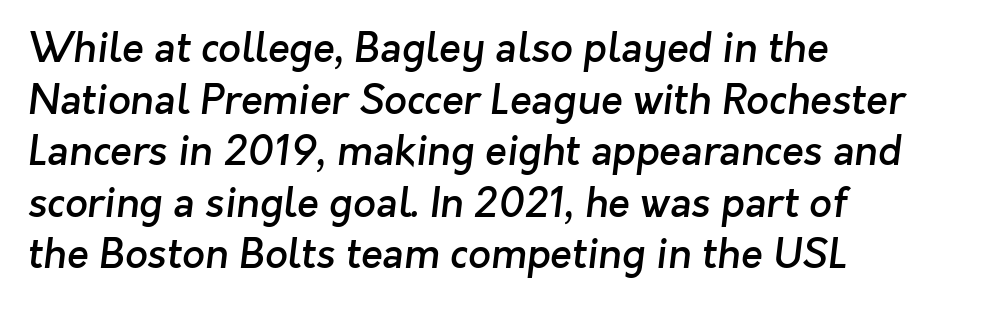
Q: Is the text bold? A: Semi-bold.
Q: Is the typeface a serif or a sans-serif typeface? A: Sans-serif.
Q: Is the text underlined? A: No.
Q: How is the paragraph aligned? A: Left-aligned.
Q: Is the spacing between letters normal or unusually wide? A: Normal.
Q: Is the spacing between lines tight, normal or loose? A: Normal.
Q: Width (condensed, normal, or wide)? A: Normal.
Q: Stroke contrast? A: Low.
Q: x-height? A: Medium.
Q: Monospaced? A: No.
